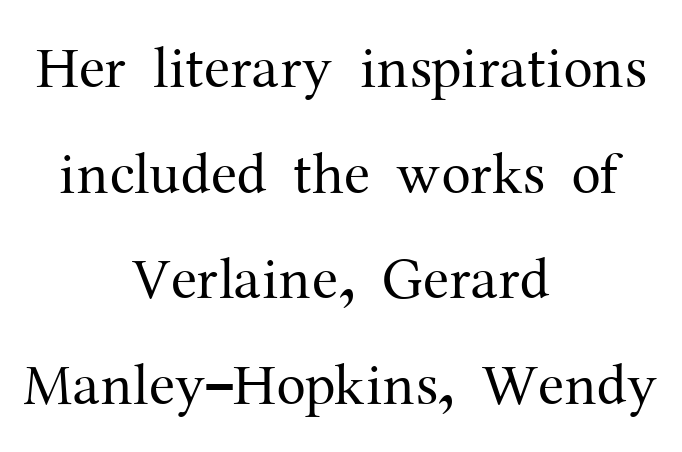
The image shows 59 px regular-weight serif type, upright; set centered, line spacing 1.79x, normal letter spacing, not underlined; medium stroke contrast and a medium x-height.
